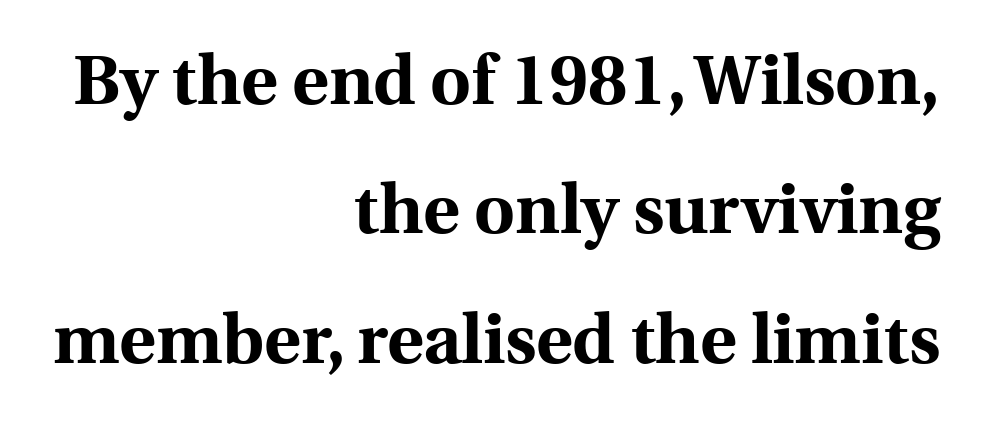
Characters remain perfectly vertical along every line. The lines are quadded right. Do the characters align in a grid? No, the font is proportional. The passage shown is typeset with a serif family.
